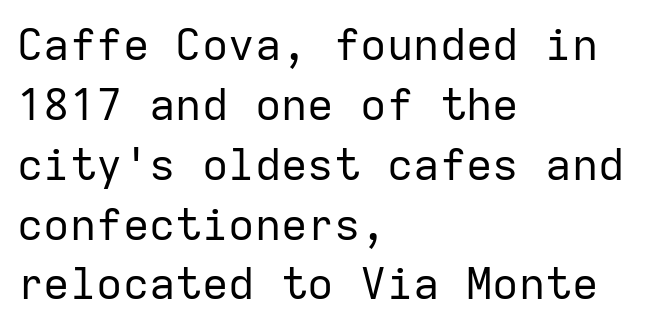
{"serif": "no", "italic": "no", "bold": "no", "weight": "regular", "width": "normal", "stroke_contrast": "low", "x_height": "medium", "monospaced": "yes", "underline": "no", "align": "left", "line_spacing": "normal", "line_spacing_ratio": 1.36, "letter_spacing": "normal", "letter_spacing_em": 0.0, "glyph_px": 44}
